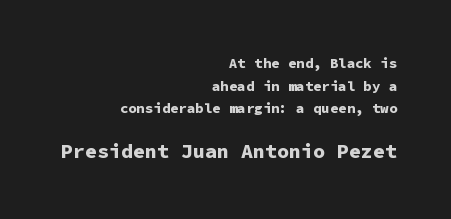
What's the leading like? Ordinary, nothing unusual. Type without underlining. Between these two stacked blocks, the lower one wins on size. Honestly, the letter spacing is just normal — you wouldn't notice it. In terms of posture, this sample is upright.
